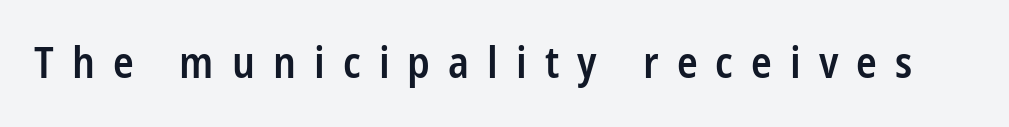
{"serif": "no", "italic": "no", "bold": "semi", "weight": "semibold", "width": "condensed", "stroke_contrast": "low", "x_height": "medium", "monospaced": "no", "underline": "no", "letter_spacing": "wide", "letter_spacing_em": 0.42, "glyph_px": 43}
